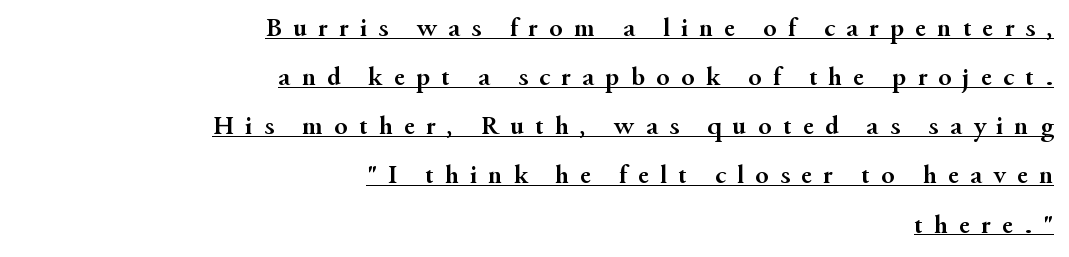
The image shows 27 px bold type, upright; set right-aligned, line spacing 1.82x, unusually wide letter spacing (+0.42 em), underlined.
